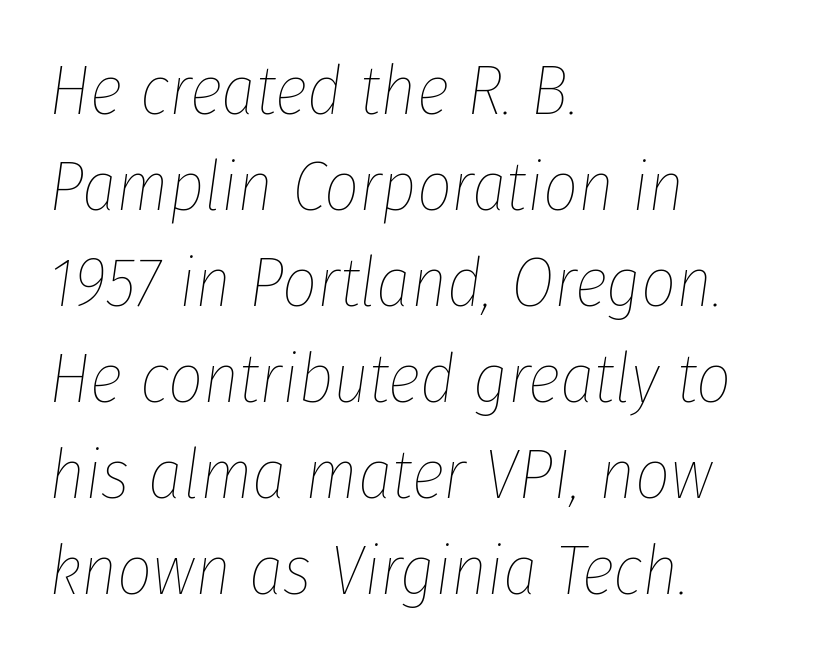
Q: Is the text bold? A: No.
Q: Is the text italic (slanted)? A: Yes, it leans right by about 8 degrees.
Q: Is the text underlined? A: No.
Q: How is the paragraph aligned? A: Left-aligned.
Q: Is the spacing between letters normal or unusually wide? A: Normal.
Q: Is the spacing between lines tight, normal or loose? A: Normal.
Q: Width (condensed, normal, or wide)? A: Condensed.
Q: Stroke contrast? A: Low.
Q: x-height? A: Medium.
Q: Monospaced? A: No.
